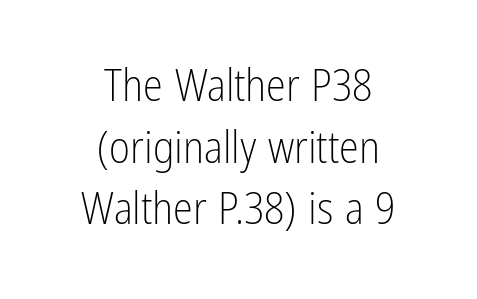
Q: Is the text bold? A: No.
Q: Is the text italic (slanted)? A: No, it is upright.
Q: Is the typeface a serif or a sans-serif typeface? A: Sans-serif.
Q: Is the text underlined? A: No.
Q: How is the paragraph aligned? A: Centered.
Q: Is the spacing between letters normal or unusually wide? A: Normal.
Q: Is the spacing between lines tight, normal or loose? A: Normal.
Q: Width (condensed, normal, or wide)? A: Condensed.
Q: Stroke contrast? A: Low.
Q: x-height? A: Medium.
Q: Monospaced? A: No.
